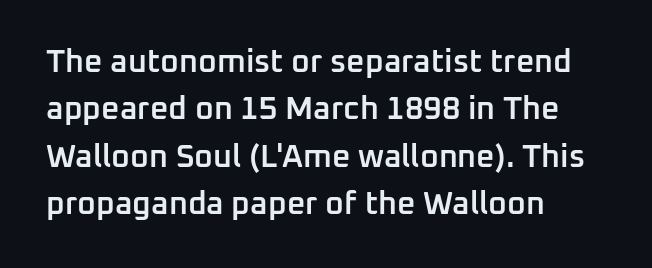
Q: Is the text bold? A: Semi-bold.
Q: Is the text italic (slanted)? A: No, it is upright.
Q: Is the typeface a serif or a sans-serif typeface? A: Sans-serif.
Q: Is the text underlined? A: No.
Q: How is the paragraph aligned? A: Left-aligned.
Q: Is the spacing between letters normal or unusually wide? A: Normal.
Q: Is the spacing between lines tight, normal or loose? A: Normal.
Q: Width (condensed, normal, or wide)? A: Normal.
Q: Stroke contrast? A: Low.
Q: x-height? A: Medium.
Q: Monospaced? A: No.
